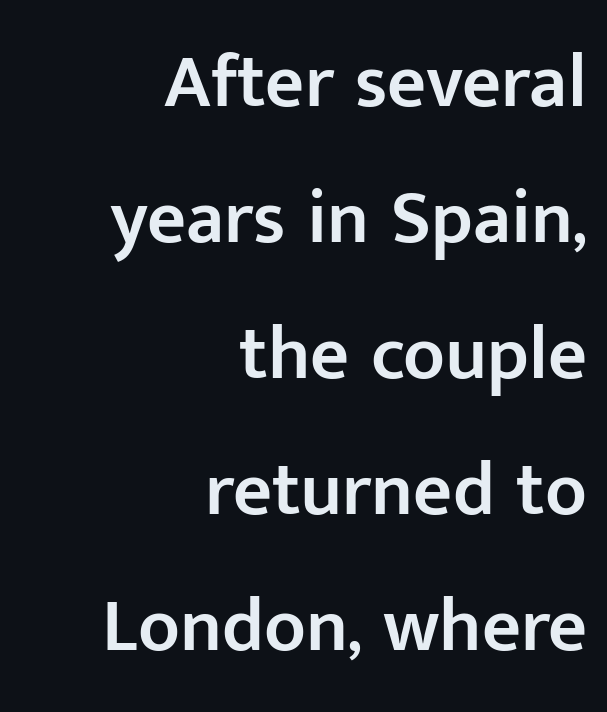
Words appear dense and cohesive because spacing is normal. This is sans-serif lettering, the kind often seen on screens and signage. The paragraph shown leans on its right margin. A clean baseline with only descenders dipping below it. You could not count columns in this text — the font is proportionally spaced.
